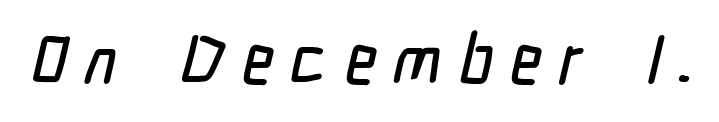
Q: Is the typeface a serif or a sans-serif typeface? A: Sans-serif.
Q: Is the text underlined? A: No.
Q: Is the spacing between letters normal or unusually wide? A: Unusually wide.
Q: Width (condensed, normal, or wide)? A: Condensed.
Q: Stroke contrast? A: Low.
Q: x-height? A: Medium.
Q: Monospaced? A: No.
